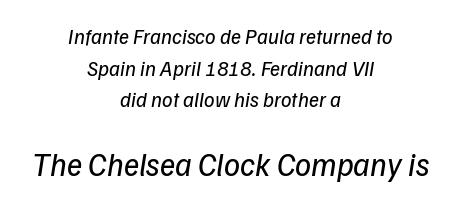
The rendering enlarges the type as you move from the upper chunk to the lower. The lettering tilts uniformly, giving the passage an italic look. Reading down the column, the eye jumps a familiar distance to each next line. Tracking here is standard; glyphs follow each other at the usual distance. One-word summary of the alignment: center. Is the stroke heavy? The answer is a plain regular-or-lighter.
